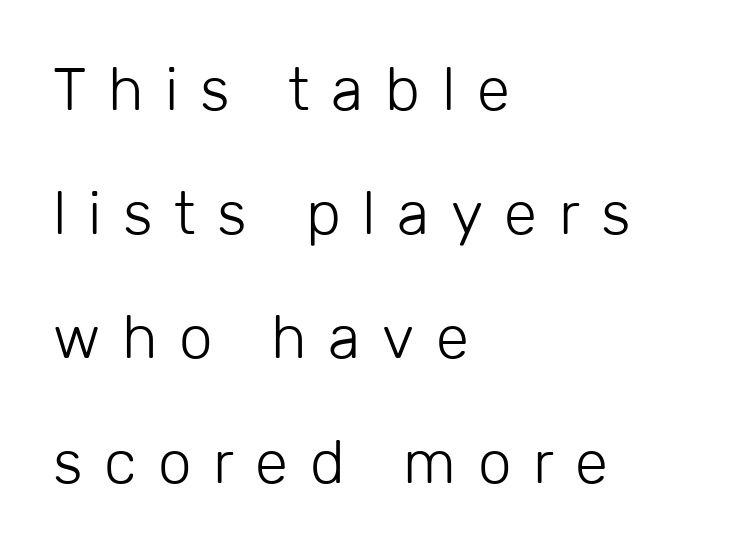
{"serif": "no", "italic": "no", "bold": "no", "weight": "light", "width": "normal", "stroke_contrast": "low", "x_height": "medium", "monospaced": "no", "underline": "no", "align": "left", "line_spacing": "loose", "line_spacing_ratio": 2.07, "letter_spacing": "wide", "letter_spacing_em": 0.36, "glyph_px": 60}
